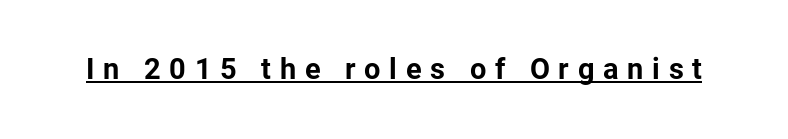
Every character sits straight up, as roman type does. The rendering inserts visible extra space after every character. Think of a printed novel: that variable character pitch is what you see here. Summary of weight: heavy, a full bold.
